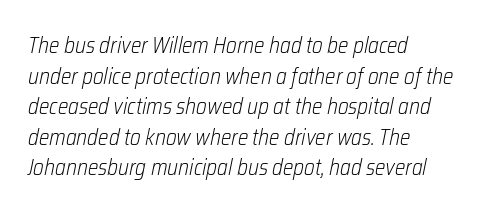
The image shows 22 px text type, italic (leaning right); set left-aligned, normal line spacing (1.39x), normal letter spacing, not underlined.
